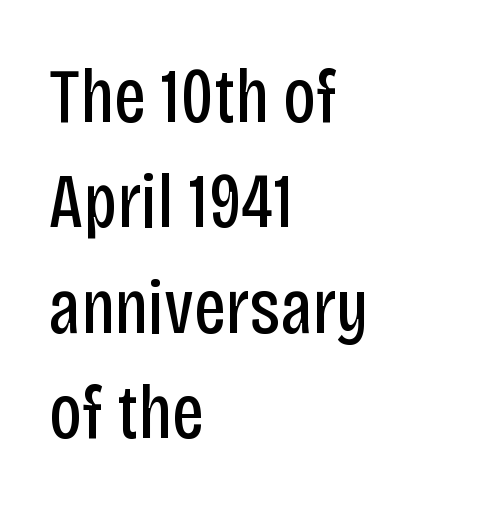
The image shows 78 px regular-weight, condensed sans-serif type, upright; set left-aligned, normal line spacing (1.35x), normal letter spacing, not underlined; low stroke contrast and a large x-height.
